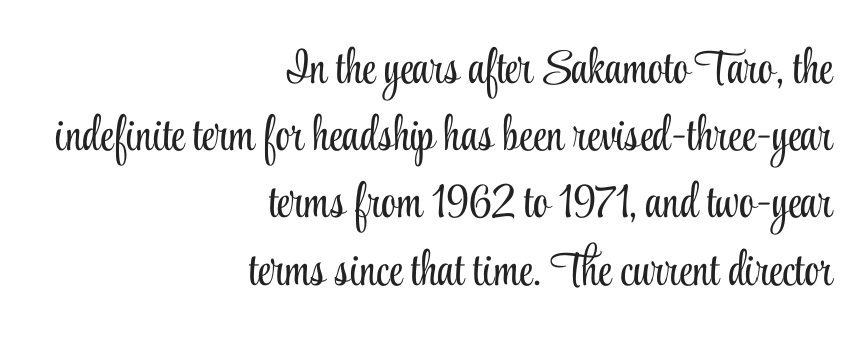
Is this a sans? No — the strokes have serifs. The glyphs are unaccompanied by any horizontal stroke below them. This is not heavy type; no bold has been used. The setting favours the right margin, as signatures and pull-quotes sometimes do. The passage shown stacks its lines at a standard gap. Do the characters align in a grid? No, the font is proportional.
